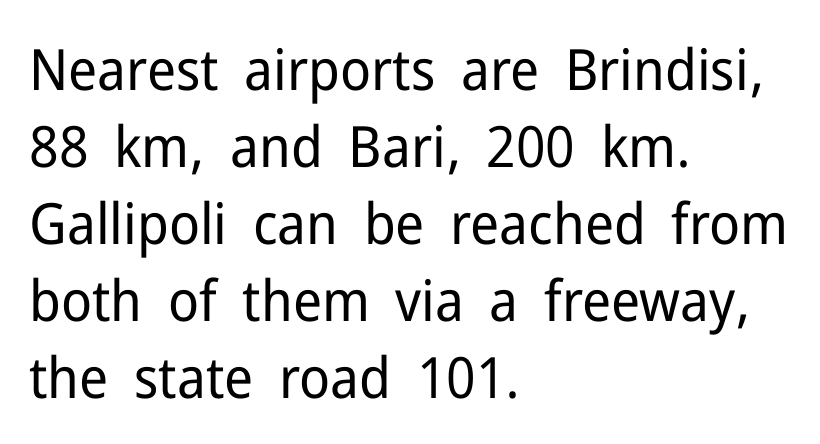
{"serif": "no", "italic": "no", "bold": "no", "weight": "regular", "width": "normal", "stroke_contrast": "low", "x_height": "medium", "monospaced": "no", "underline": "no", "align": "left", "line_spacing": "normal", "line_spacing_ratio": 1.35, "letter_spacing": "normal", "letter_spacing_em": 0.0, "glyph_px": 57}
